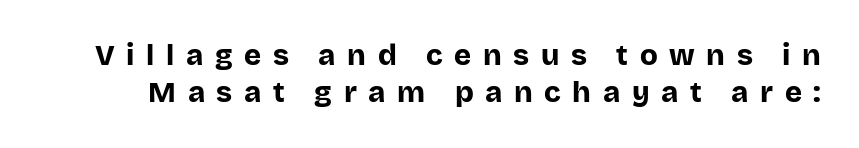
Q: Is the text bold? A: Yes.
Q: Is the text italic (slanted)? A: No, it is upright.
Q: Is the typeface a serif or a sans-serif typeface? A: Sans-serif.
Q: Is the text underlined? A: No.
Q: Is the spacing between letters normal or unusually wide? A: Unusually wide.
Q: Is the spacing between lines tight, normal or loose? A: Normal.
Q: Width (condensed, normal, or wide)? A: Normal.
Q: Stroke contrast? A: Low.
Q: x-height? A: Large.
Q: Monospaced? A: No.
